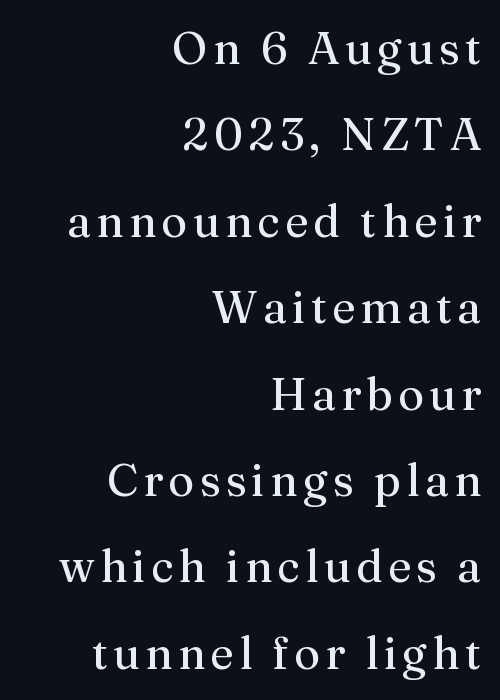
Type without underlining. Line ends are locked; line starts wander. Ink coverage per letter is moderate at most. Students, observe: this is what heavily led, spacious text looks like. The typography opts for an upright posture over an oblique one.
